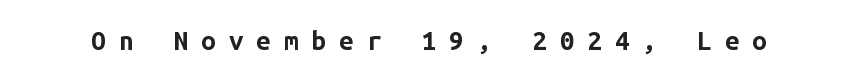
Underlining? Definitely not there. Inter-character spacing is expanded well beyond the font's built-in metrics. Italic: no, the glyphs are upright roman. Compared with an ordinary text face, these strokes are far heavier — a full bold.
